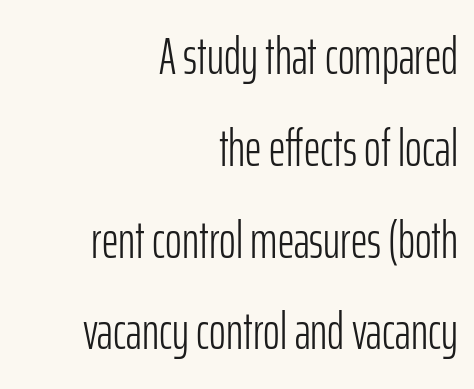
The image shows 51 px light, condensed sans-serif type, upright; set right-aligned, line spacing 1.8x, normal letter spacing, not underlined; low stroke contrast and a medium x-height.
